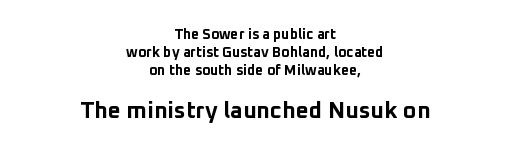
Q: Is the text bold? A: Yes.
Q: Is the text italic (slanted)? A: No, it is upright.
Q: Is the text underlined? A: No.
Q: How is the paragraph aligned? A: Centered.
Q: Is the spacing between letters normal or unusually wide? A: Normal.
Q: Is the spacing between lines tight, normal or loose? A: Normal.
Q: Which block of text is set in a larger size, the first (top) or the second (bottom)? A: The second (bottom) one.
